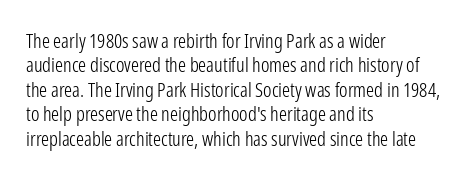
The image shows 20 px text type, upright; set left-aligned, line spacing 1.22x, normal letter spacing, not underlined.
